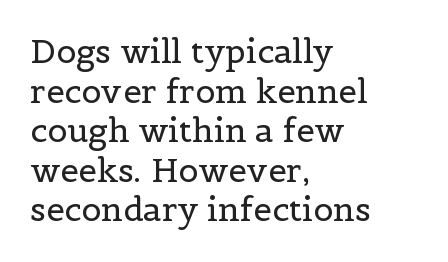
The image shows 33 px regular-weight serif type, upright; set left-aligned, line spacing 1.2x, normal letter spacing, not underlined; a medium x-height.
